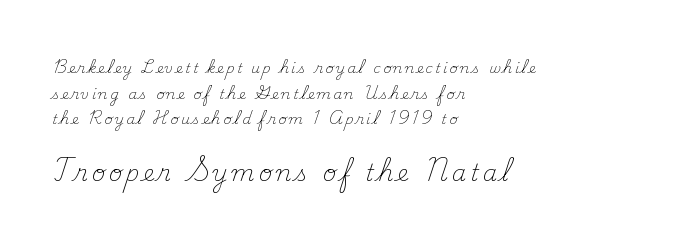
The strokes carry an ordinary text weight at most. The lines in this sample share a left origin and differ only in where they stop. Typesetter's note — lower block bumped up in size, upper block left smaller. Clear beneath every line of the passage.
